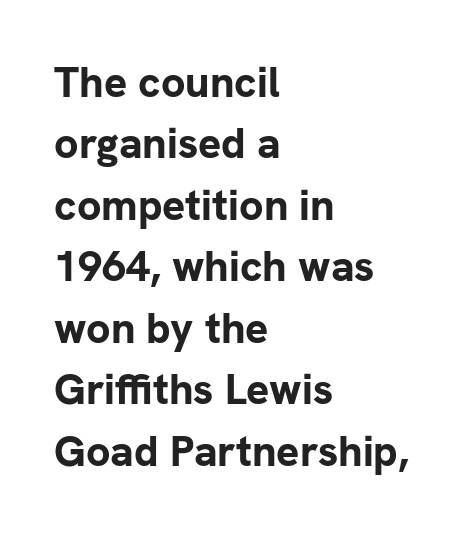
Q: Is the text bold? A: Yes.
Q: Is the text italic (slanted)? A: No, it is upright.
Q: Is the typeface a serif or a sans-serif typeface? A: Sans-serif.
Q: Is the text underlined? A: No.
Q: How is the paragraph aligned? A: Left-aligned.
Q: Is the spacing between letters normal or unusually wide? A: Normal.
Q: Is the spacing between lines tight, normal or loose? A: Normal.
Q: Width (condensed, normal, or wide)? A: Normal.
Q: Stroke contrast? A: Low.
Q: x-height? A: Medium.
Q: Monospaced? A: No.
